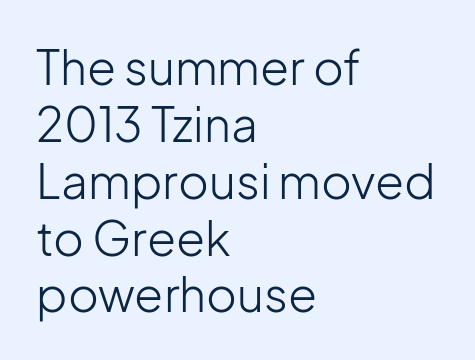
Q: Is the text bold? A: No.
Q: Is the text italic (slanted)? A: No, it is upright.
Q: Is the typeface a serif or a sans-serif typeface? A: Sans-serif.
Q: Is the text underlined? A: No.
Q: How is the paragraph aligned? A: Left-aligned.
Q: Is the spacing between letters normal or unusually wide? A: Normal.
Q: Width (condensed, normal, or wide)? A: Normal.
Q: Stroke contrast? A: Low.
Q: x-height? A: Medium.
Q: Monospaced? A: No.
